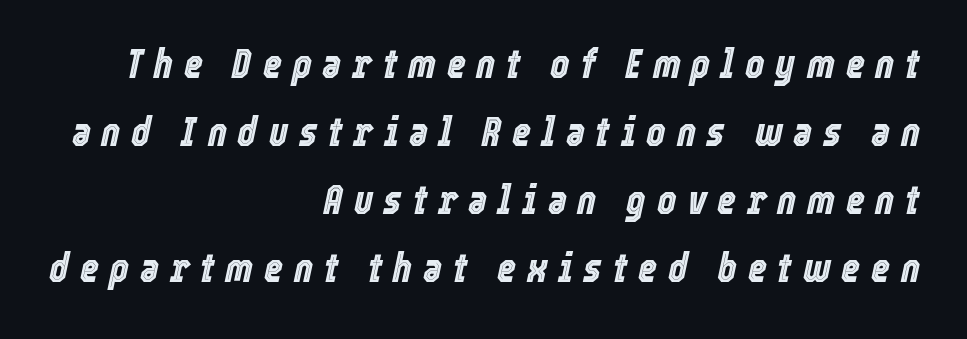
{"italic": "yes", "lean": "right", "slant_degrees": 12, "width": "condensed", "x_height": "medium", "monospaced": "no", "underline": "no", "align": "right", "line_spacing": "normal", "line_spacing_ratio": 1.66, "letter_spacing": "wide", "letter_spacing_em": 0.26, "glyph_px": 41}
